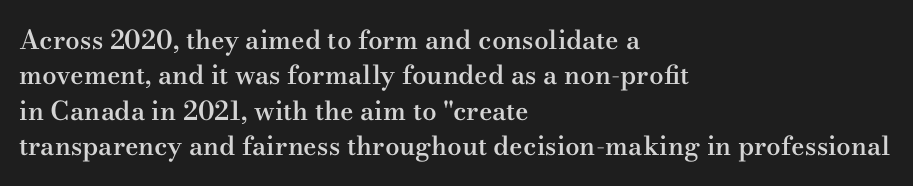
The image shows 26 px text type, upright; set left-aligned, normal line spacing (1.36x), normal letter spacing, not underlined.
